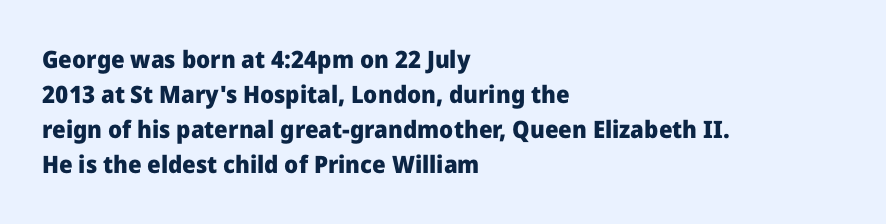
Q: Is the text bold? A: Yes.
Q: Is the text italic (slanted)? A: No, it is upright.
Q: Is the text underlined? A: No.
Q: How is the paragraph aligned? A: Left-aligned.
Q: Is the spacing between letters normal or unusually wide? A: Normal.
Q: Is the spacing between lines tight, normal or loose? A: Normal.
